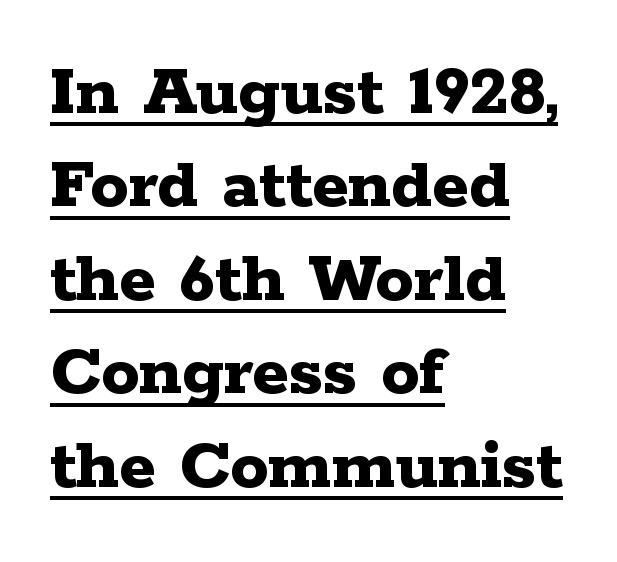
The image shows 76 px bold, wide serif type, upright; set left-aligned, line spacing 1.23x, normal letter spacing, underlined; low stroke contrast and a medium x-height.
